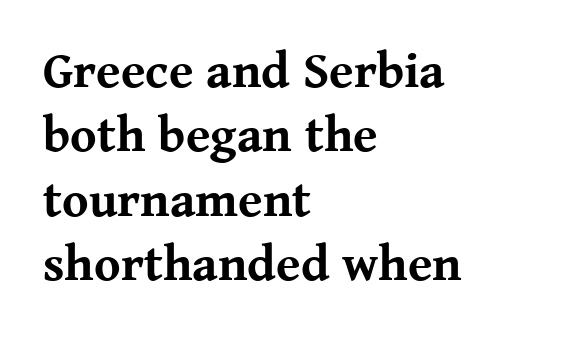
The image shows 50 px bold serif type, upright; set left-aligned, normal line spacing (1.29x), normal letter spacing, not underlined; medium stroke contrast and a medium x-height.
